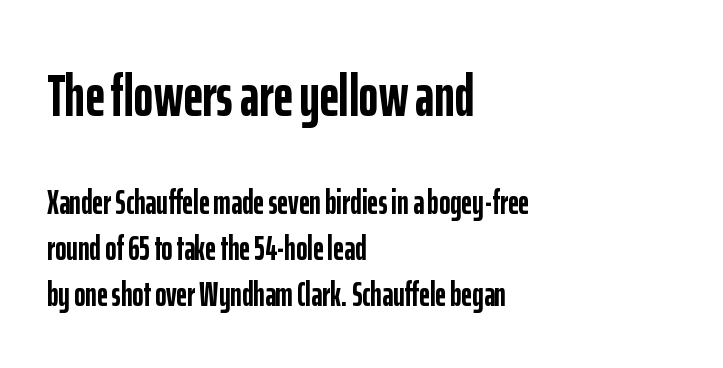
{"serif": "no", "italic": "no", "bold": "yes", "weight": "semibold", "width": "condensed", "stroke_contrast": "low", "x_height": "medium", "monospaced": "no", "underline": "no", "align": "left", "line_spacing": "normal", "line_spacing_ratio": 1.34, "letter_spacing": "normal", "letter_spacing_em": 0.0, "larger_block": "first", "size_ratio": 1.76, "glyph_px": 60}
